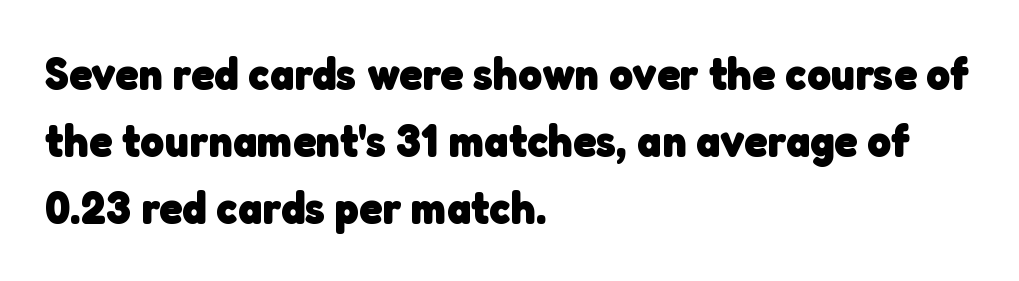
Letters rest on an invisible, unmarked baseline. Default kerning and tracking; the words read as compact shapes. Alignment: flush left. Heavy-handed strokes throughout: this text is bold. Nothing sits at the stroke ends, so this counts as sans-serif. This sample keeps an unexceptional amount of space between lines.
